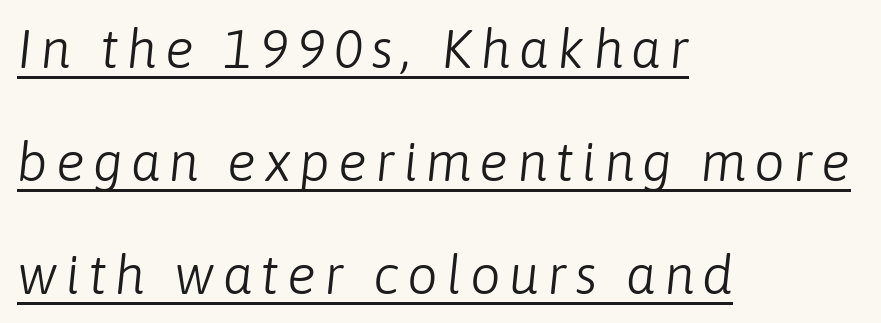
Q: Is the text bold? A: No.
Q: Is the text italic (slanted)? A: Yes, it leans right by about 6 degrees.
Q: Is the text underlined? A: Yes.
Q: How is the paragraph aligned? A: Left-aligned.
Q: Is the spacing between lines tight, normal or loose? A: Loose.
Q: Width (condensed, normal, or wide)? A: Normal.
Q: Stroke contrast? A: Low.
Q: x-height? A: Medium.
Q: Monospaced? A: No.
